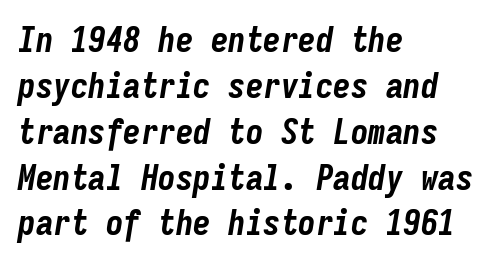
Q: Is the text bold? A: Yes.
Q: Is the text italic (slanted)? A: Yes, it leans right by about 9 degrees.
Q: Is the text underlined? A: No.
Q: How is the paragraph aligned? A: Left-aligned.
Q: Is the spacing between letters normal or unusually wide? A: Normal.
Q: Is the spacing between lines tight, normal or loose? A: Normal.
Q: Width (condensed, normal, or wide)? A: Condensed.
Q: Stroke contrast? A: Low.
Q: x-height? A: Medium.
Q: Monospaced? A: Yes.
